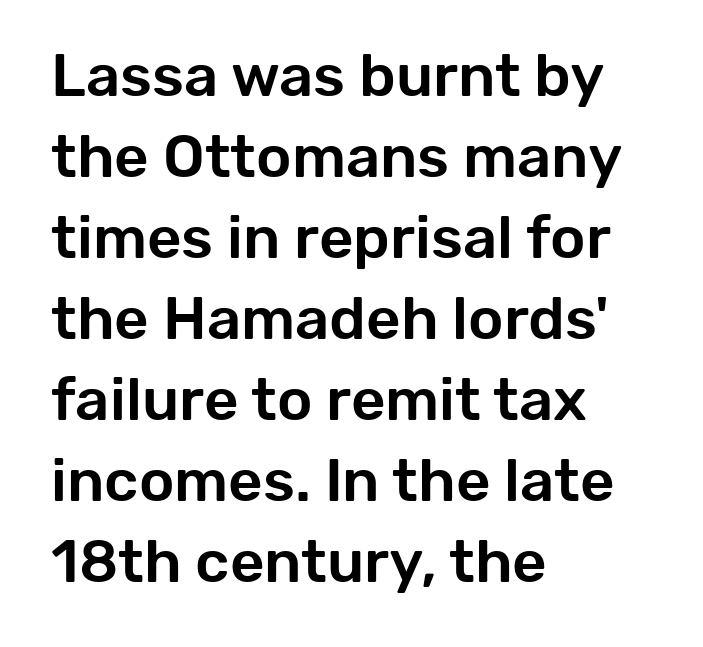
Q: Is the text italic (slanted)? A: No, it is upright.
Q: Is the typeface a serif or a sans-serif typeface? A: Sans-serif.
Q: Is the text underlined? A: No.
Q: How is the paragraph aligned? A: Left-aligned.
Q: Is the spacing between letters normal or unusually wide? A: Normal.
Q: Is the spacing between lines tight, normal or loose? A: Normal.
Q: Width (condensed, normal, or wide)? A: Normal.
Q: Stroke contrast? A: Low.
Q: x-height? A: Medium.
Q: Monospaced? A: No.
